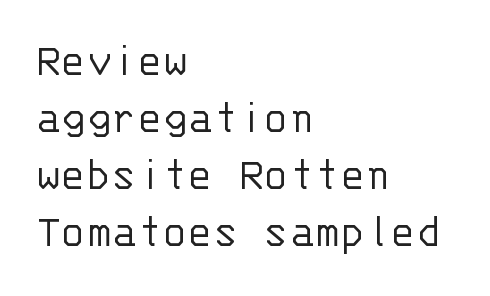
Is this a fixed-width face? Yes — each glyph sits in an identical cell. Ordinary non-slanted type is in use. Horizontally, the lines are justified to the leading edge only. Any mark beneath the type? The region is blank. Stems and bowls with no extra thickness — not bold.
